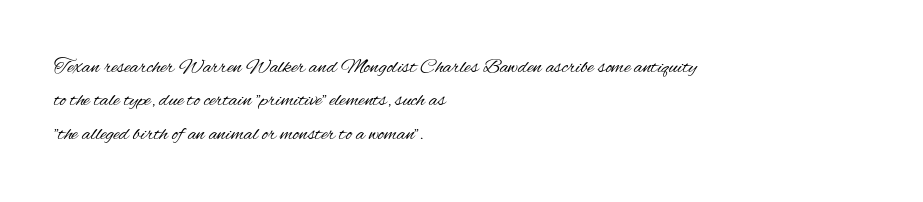
Q: Is the text bold? A: No.
Q: Is the text italic (slanted)? A: Yes.
Q: Is the text underlined? A: No.
Q: How is the paragraph aligned? A: Left-aligned.
Q: Is the spacing between letters normal or unusually wide? A: Normal.
Q: Is the spacing between lines tight, normal or loose? A: Normal.
